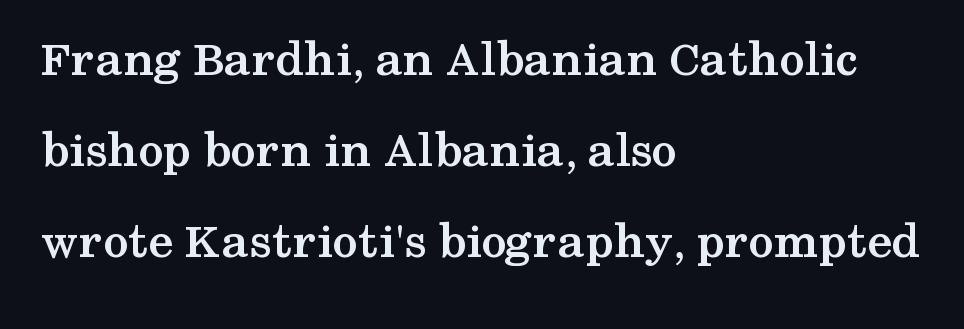
The image shows 51 px semibold, wide serif type, upright; set left-aligned, line spacing 1.78x, normal letter spacing, not underlined; medium stroke contrast and a medium x-height.
